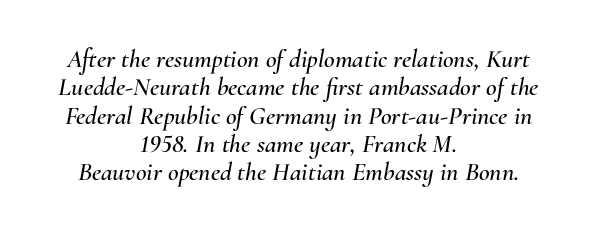
The text block is weighted toward neither margin, spreading evenly from the middle. Decoration check: the copy has no underline. Closely set lines give the paragraph a compact silhouette. Look at the tracking — it's just the regular setting, nothing added. Style check: oblique.
